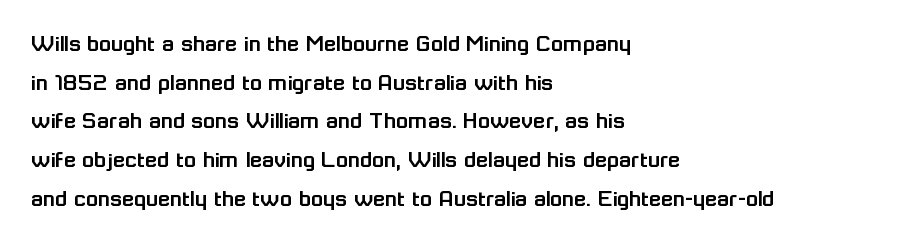
Inter-character spacing is left at the font's built-in metrics. Quick note: underline off. Horizontal alignment here is leftward, the default for most running prose. Posture: vertical. Line spacing here is normal.
